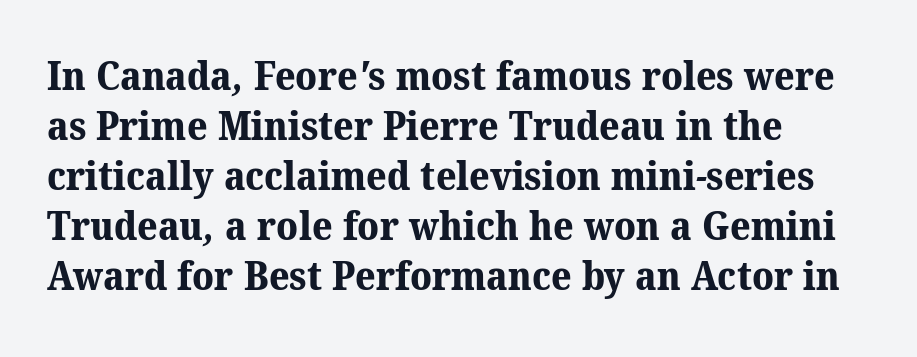
The image shows 40 px bold serif type; set left-aligned, normal line spacing (1.25x), normal letter spacing, not underlined; medium stroke contrast and a medium x-height.
